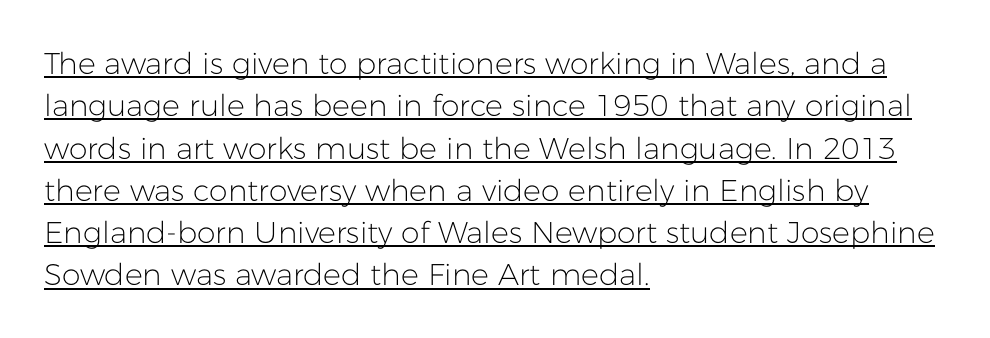
Q: Is the text bold? A: No.
Q: Is the text italic (slanted)? A: No, it is upright.
Q: Is the typeface a serif or a sans-serif typeface? A: Sans-serif.
Q: Is the text underlined? A: Yes.
Q: How is the paragraph aligned? A: Left-aligned.
Q: Is the spacing between letters normal or unusually wide? A: Normal.
Q: Is the spacing between lines tight, normal or loose? A: Normal.
Q: Width (condensed, normal, or wide)? A: Normal.
Q: Stroke contrast? A: Low.
Q: x-height? A: Medium.
Q: Monospaced? A: No.
